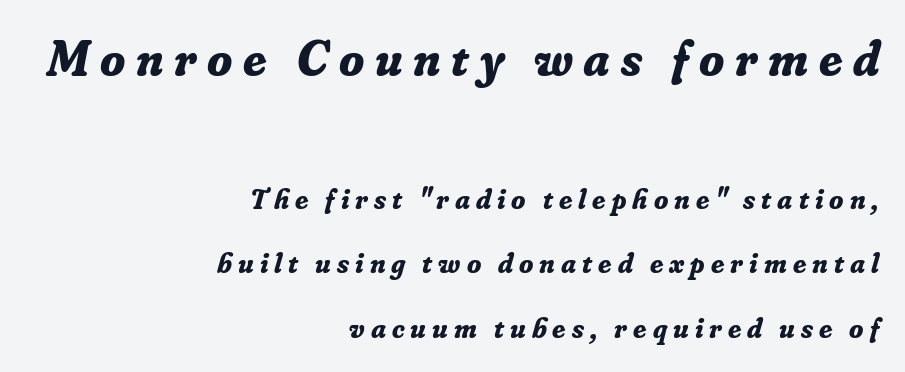
Q: Is the text bold? A: Yes.
Q: Is the text italic (slanted)? A: Yes, it leans right by about 16 degrees.
Q: Is the typeface a serif or a sans-serif typeface? A: Serif.
Q: Is the text underlined? A: No.
Q: How is the paragraph aligned? A: Right-aligned.
Q: Is the spacing between letters normal or unusually wide? A: Unusually wide.
Q: Is the spacing between lines tight, normal or loose? A: Loose.
Q: Which block of text is set in a larger size, the first (top) or the second (bottom)? A: The first (top) one.
Q: Width (condensed, normal, or wide)? A: Normal.
Q: Stroke contrast? A: Low.
Q: x-height? A: Small.
Q: Monospaced? A: No.
